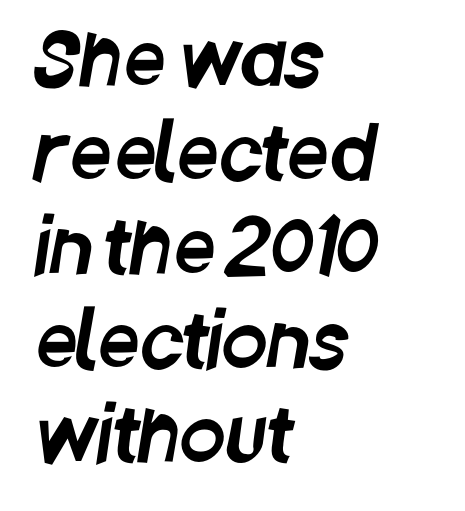
The gap between lines stays unmarked. Letter spacing: default. The letters advance in unequal steps, a hallmark of proportional type. You can tell from the bare stems that sans-serif type was used. The rendering anchors every line to the left-hand side.
